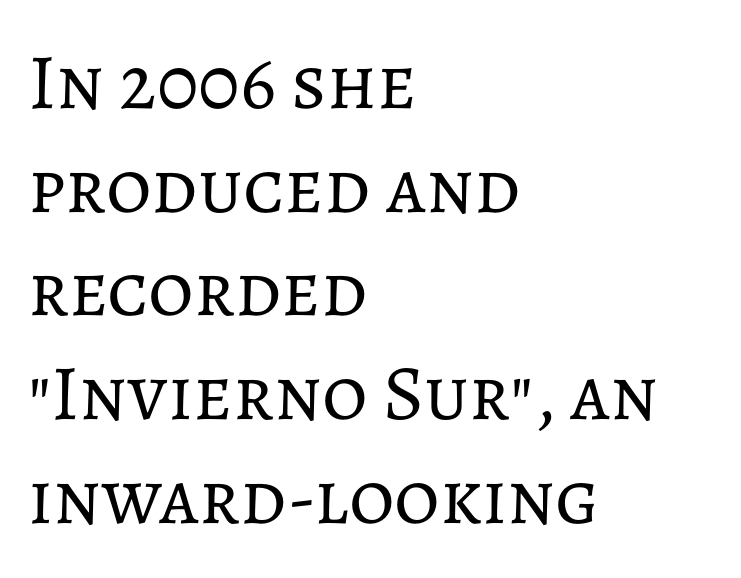
{"italic": "no", "bold": "no", "weight": "regular", "width": "normal", "stroke_contrast": "low", "x_height": "medium", "monospaced": "no", "underline": "no", "align": "left", "line_spacing": "normal", "line_spacing_ratio": 1.33, "letter_spacing": "normal", "letter_spacing_em": 0.0, "glyph_px": 78}
